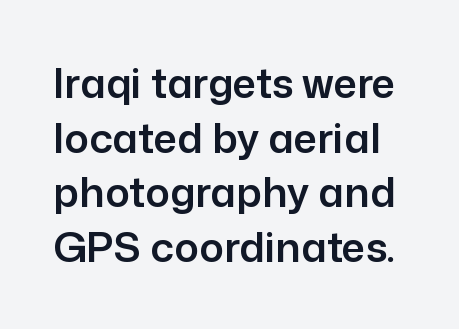
{"serif": "no", "italic": "no", "width": "normal", "stroke_contrast": "low", "x_height": "medium", "monospaced": "no", "underline": "no", "line_spacing": "normal", "line_spacing_ratio": 1.33, "letter_spacing": "normal", "letter_spacing_em": 0.0, "glyph_px": 41}
